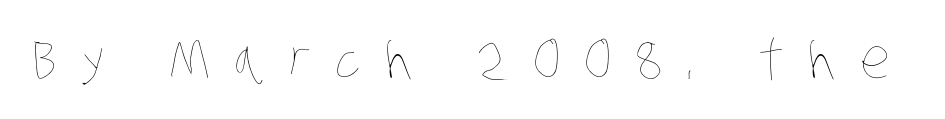
{"bold": "no", "weight": "thin", "width": "condensed", "stroke_contrast": "low", "x_height": "large", "monospaced": "no", "underline": "no", "letter_spacing": "wide", "letter_spacing_em": 0.44, "glyph_px": 54}
